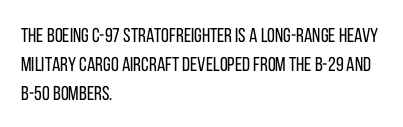
The image shows 20 px text type, upright; set left-aligned, normal line spacing (1.46x), normal letter spacing, not underlined.
